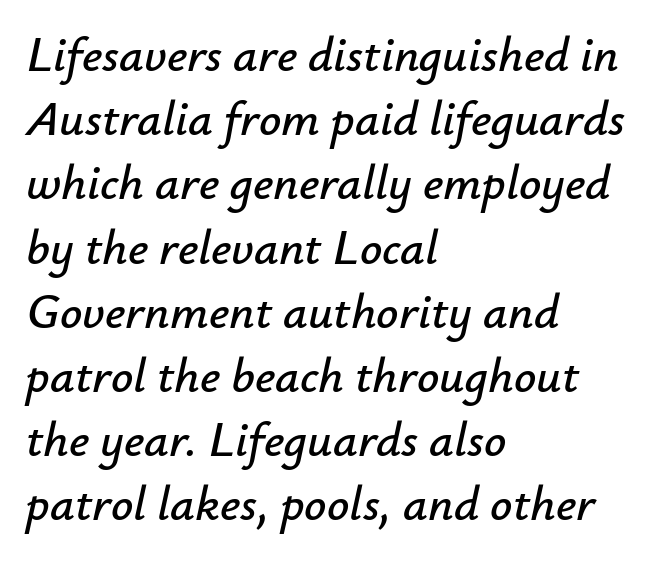
The rendering uses natural spacing where letterforms have individual widths. Vertically, the passage feels balanced, rows spaced as you'd expect. When letters slant like this, we call the style italic. Layout note: lines flush left. The tracking reads as untouched default to a designer's eye.
